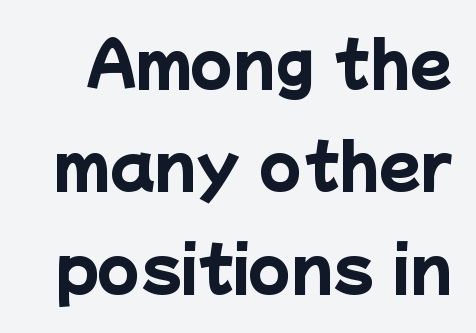
Just letters on the line, the space beneath them empty. What stands out about the letter spacing? Nothing — it is the standard amount. The rendering uses natural spacing where letterforms have individual widths. Typographic density is high because the face is bold. The vertical gap from one line to the next is medium.
